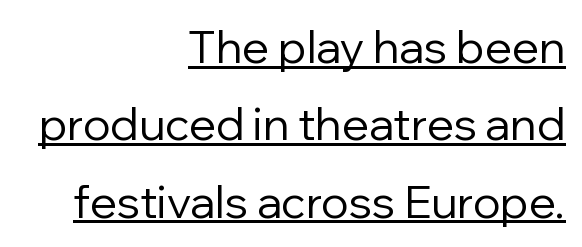
{"serif": "no", "italic": "no", "bold": "no", "weight": "regular", "width": "normal", "stroke_contrast": "low", "x_height": "medium", "monospaced": "no", "underline": "yes", "align": "right", "line_spacing_ratio": 1.72, "letter_spacing": "normal", "letter_spacing_em": 0.0, "glyph_px": 45}
